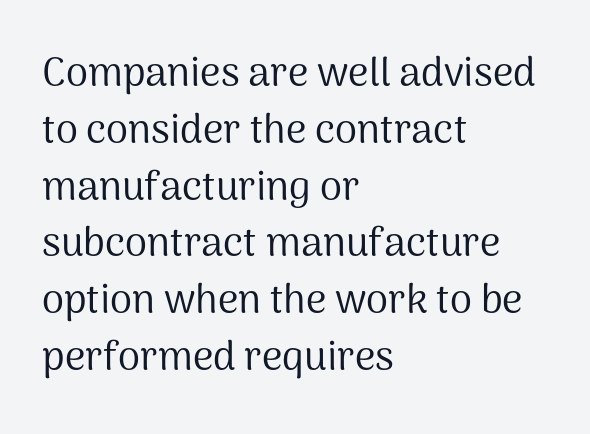
{"serif": "no", "italic": "no", "bold": "no", "weight": "regular", "width": "normal", "stroke_contrast": "medium", "x_height": "medium", "monospaced": "no", "underline": "no", "align": "left", "line_spacing": "normal", "line_spacing_ratio": 1.42, "letter_spacing": "normal", "letter_spacing_em": 0.0, "glyph_px": 40}
